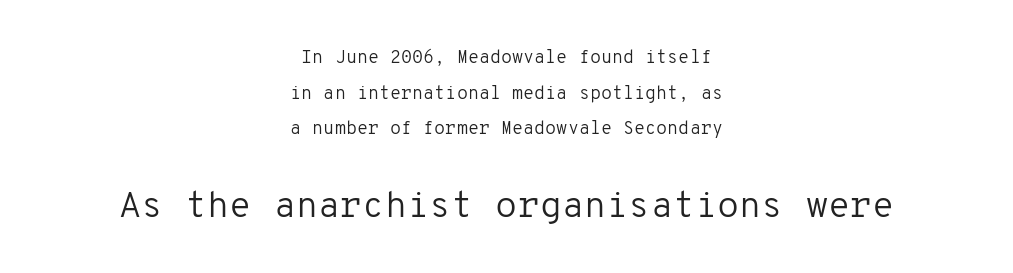
Anything drawn beneath the words? Only blank space. Glyph-to-glyph distance matches everyday printed text. Visually, the bottom section dominates because its glyphs are scaled up. Each line is balanced around a shared central axis.
